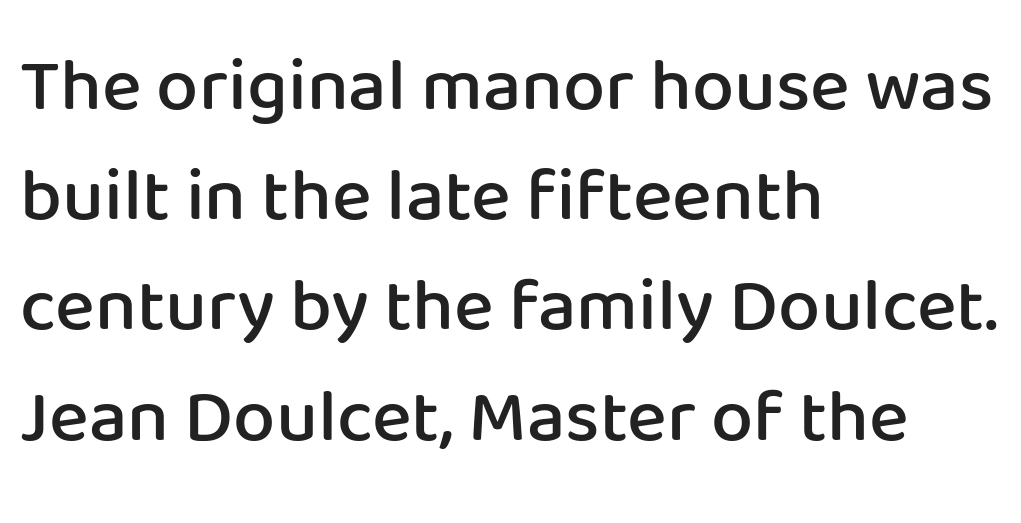
Q: Is the text bold? A: Semi-bold.
Q: Is the text italic (slanted)? A: No, it is upright.
Q: Is the typeface a serif or a sans-serif typeface? A: Sans-serif.
Q: Is the text underlined? A: No.
Q: How is the paragraph aligned? A: Left-aligned.
Q: Is the spacing between letters normal or unusually wide? A: Normal.
Q: Is the spacing between lines tight, normal or loose? A: Normal.
Q: Width (condensed, normal, or wide)? A: Normal.
Q: Stroke contrast? A: Low.
Q: x-height? A: Medium.
Q: Monospaced? A: No.
